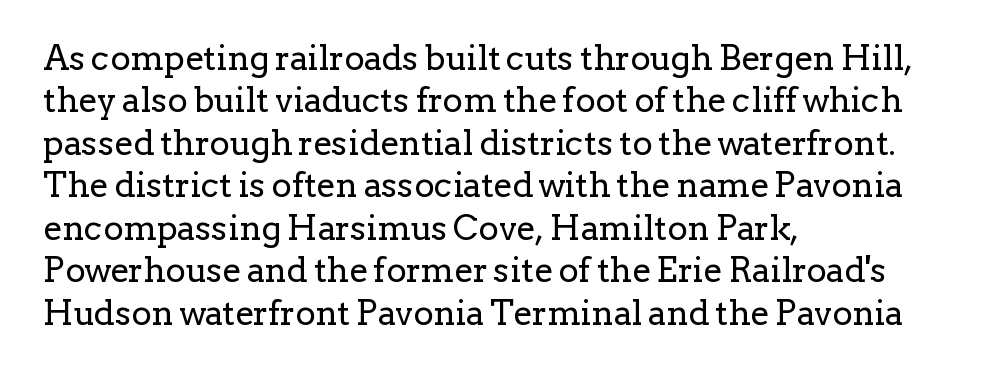
The image shows 34 px regular-weight serif type, upright; set left-aligned, normal line spacing (1.25x), normal letter spacing, not underlined; low stroke contrast and a medium x-height.
